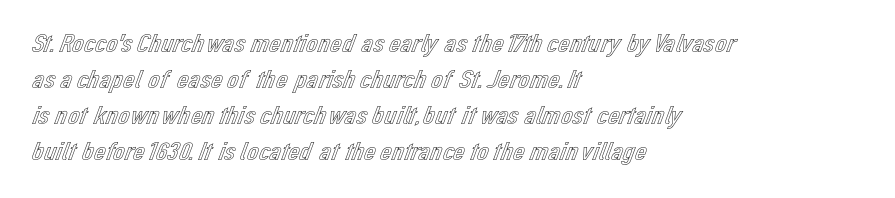
Q: Is the text italic (slanted)? A: Yes.
Q: Is the text underlined? A: No.
Q: How is the paragraph aligned? A: Left-aligned.
Q: Is the spacing between letters normal or unusually wide? A: Normal.
Q: Is the spacing between lines tight, normal or loose? A: Normal.
